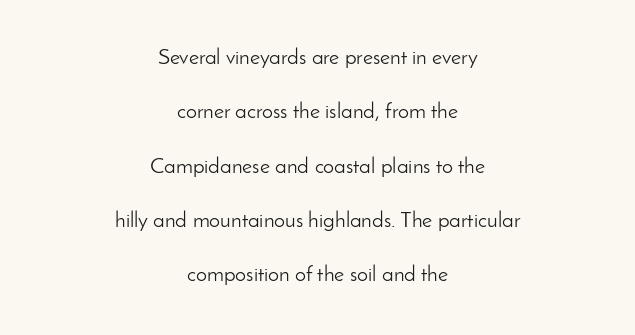
The image shows 22 px text type, upright; set centered, loose line spacing (2.47x), normal letter spacing, not underlined.
